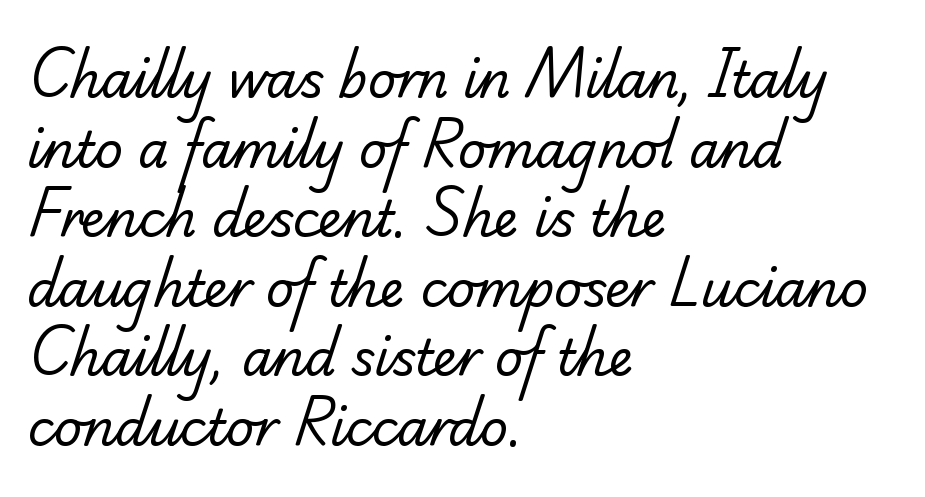
The image shows 49 px regular-weight serif type; set left-aligned, normal line spacing (1.42x), normal letter spacing, not underlined; low stroke contrast and a small x-height.
